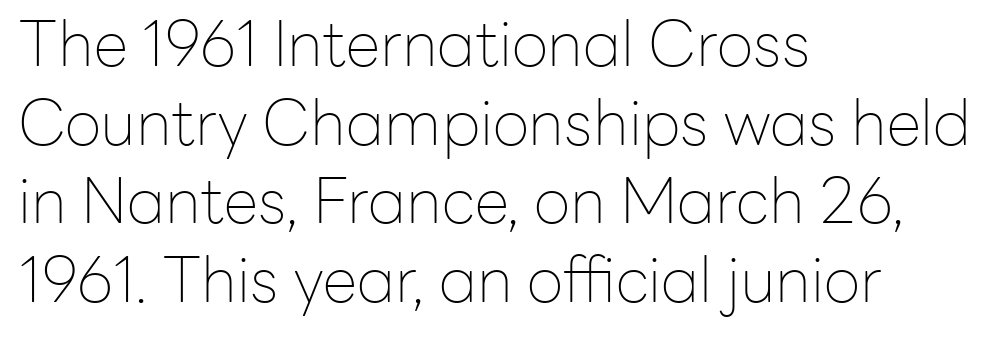
Q: Is the text bold? A: No.
Q: Is the text italic (slanted)? A: No, it is upright.
Q: Is the typeface a serif or a sans-serif typeface? A: Sans-serif.
Q: Is the text underlined? A: No.
Q: How is the paragraph aligned? A: Left-aligned.
Q: Is the spacing between letters normal or unusually wide? A: Normal.
Q: Is the spacing between lines tight, normal or loose? A: Normal.
Q: Width (condensed, normal, or wide)? A: Normal.
Q: Stroke contrast? A: Low.
Q: x-height? A: Medium.
Q: Monospaced? A: No.
